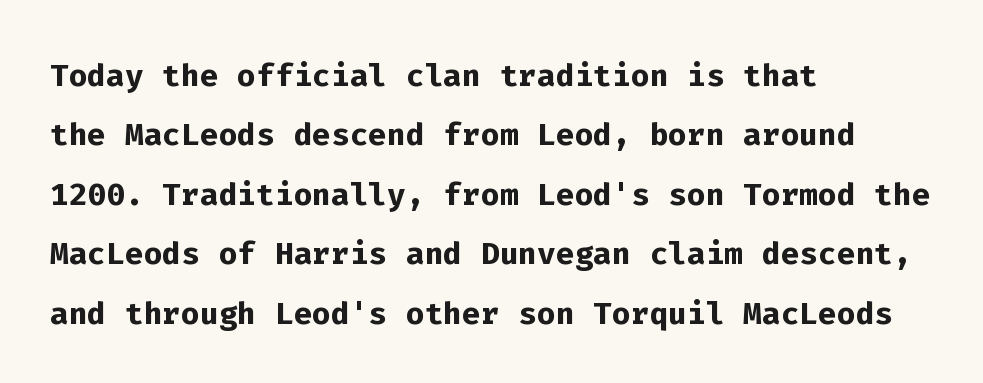
The image shows 44 px semibold sans-serif type, upright, monospaced; set left-aligned, normal line spacing (1.35x), normal letter spacing, not underlined; low stroke contrast and a medium x-height.
